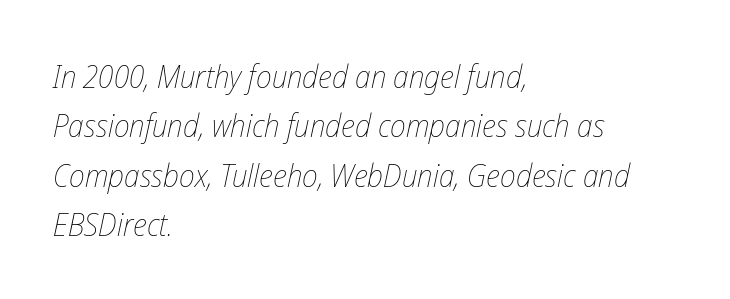
{"italic": "yes", "lean": "right", "slant_degrees": 12, "bold": "no", "weight": "thin", "width": "condensed", "stroke_contrast": "low", "x_height": "medium", "monospaced": "no", "underline": "no", "align": "left", "line_spacing": "normal", "line_spacing_ratio": 1.54, "letter_spacing": "normal", "letter_spacing_em": 0.0, "glyph_px": 32}
